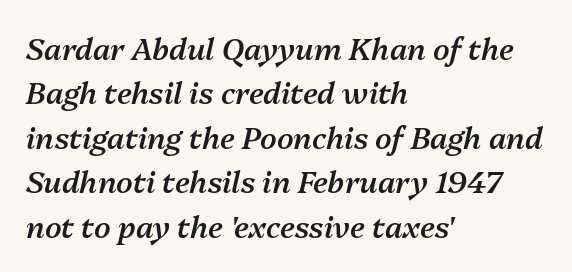
A typesetter would call this proportional, since set widths differ per character. Bold? Not quite — semibold, heavier than regular but stopping short. Is the letter spacing exaggerated? No — it looks like the ordinary default. The lettering tilts uniformly, giving the passage an italic look. A normal amount of white space separates one row of letters from the next. Teacher's note: observe the even left margin — that is flush-left alignment.
